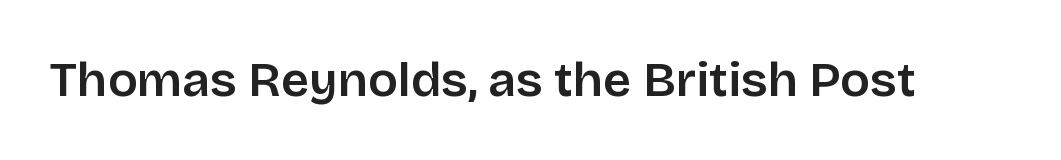
Spacing verdict: proportional, widths tailored to each character. Each letter's strokes conclude bluntly, with no projecting serifs. A roman cut, with each character standing at attention. Nothing unusual about the tracking: characters are spaced as the font intends.
